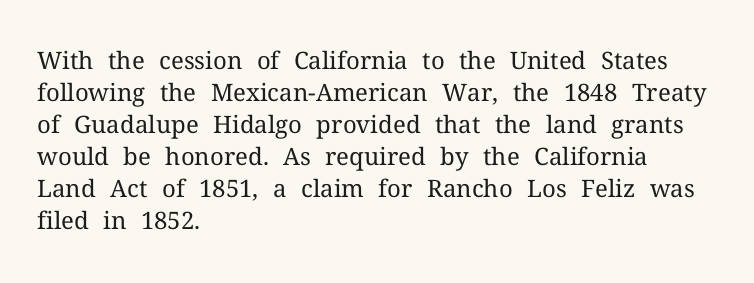
The image shows 24 px text type, upright; set left-aligned, normal line spacing (1.33x), normal letter spacing, not underlined.
